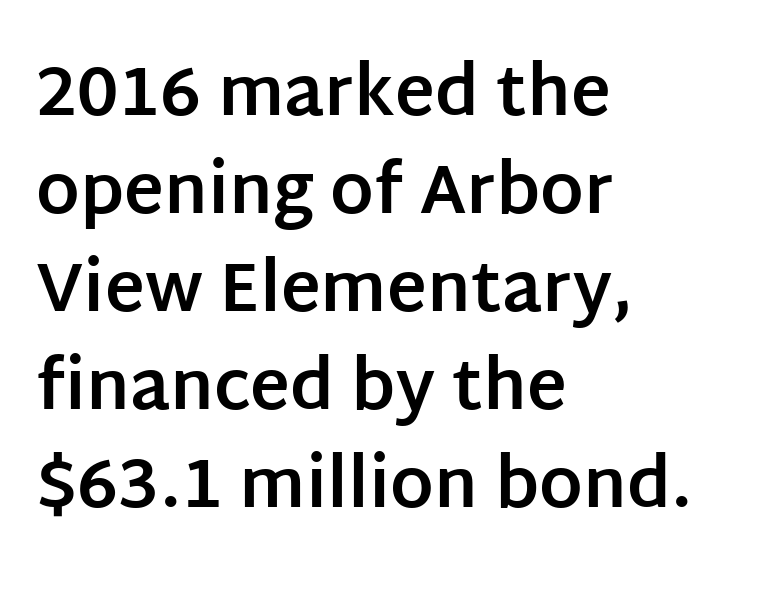
Stroke thickness is high; the sample reads as a true bold. Each line starts at the same left margin while the right side varies. The passage shown is not underscored anywhere. Think of a printed novel: that variable character pitch is what you see here. Leading matches the norm, producing a regular column.
